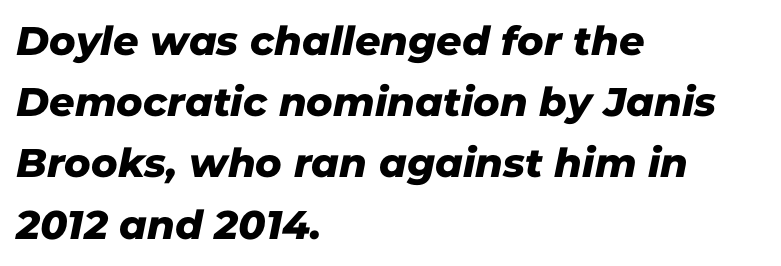
{"serif": "no", "width": "normal", "stroke_contrast": "low", "x_height": "medium", "monospaced": "no", "underline": "no", "align": "left", "line_spacing": "normal", "line_spacing_ratio": 1.53, "letter_spacing": "normal", "letter_spacing_em": 0.0, "glyph_px": 40}
